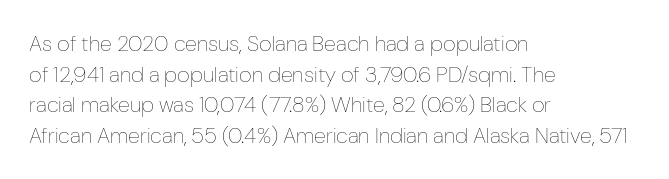
Here the glyphs are tracked normally, forming tight word shapes. This sample keeps an unexceptional amount of space between lines. Every character sits straight up, as roman type does. Each stroke keeps to a modest, everyday thickness or less. This rendering uses left alignment, leaving the right contour irregular. Descenders are the only things crossing below the line.
